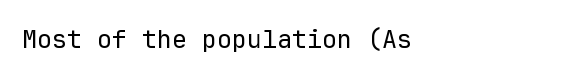
Ordinary non-slanted type is in use. Summary of weight: not heavy and not bold. The foot of each line stays bare and open. Spacing between characters is what you'd get straight out of the box. The paragraph shown leans on its left margin.
